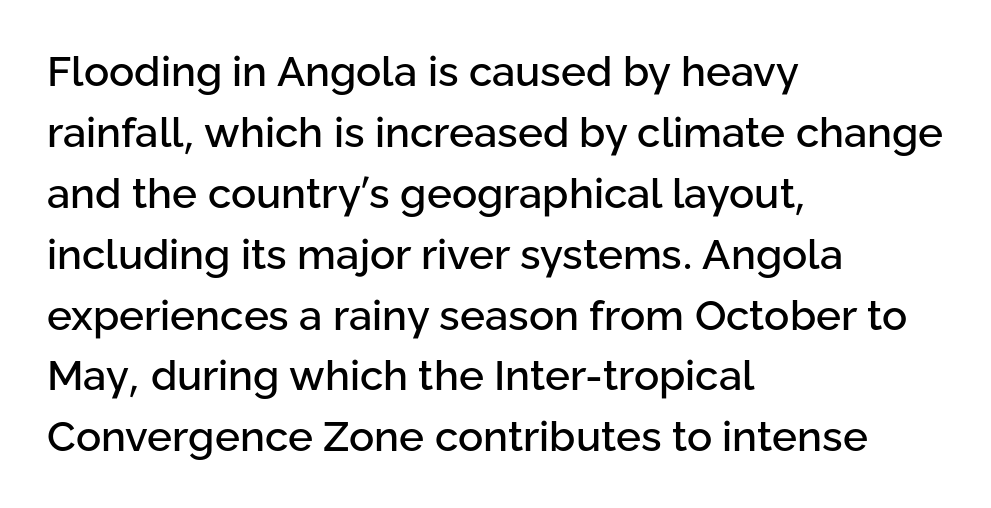
The image shows 42 px sans-serif type, upright; set left-aligned, normal line spacing (1.45x), normal letter spacing, not underlined; low stroke contrast and a medium x-height.
